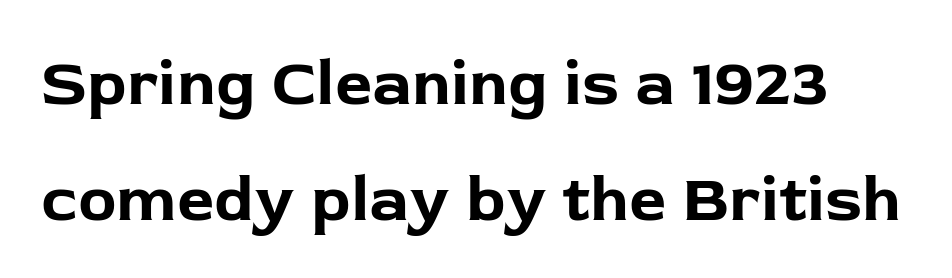
{"serif": "no", "italic": "no", "bold": "yes", "weight": "bold", "width": "normal", "stroke_contrast": "low", "x_height": "medium", "monospaced": "no", "underline": "no", "line_spacing_ratio": 1.79, "letter_spacing": "normal", "letter_spacing_em": 0.0, "glyph_px": 65}
